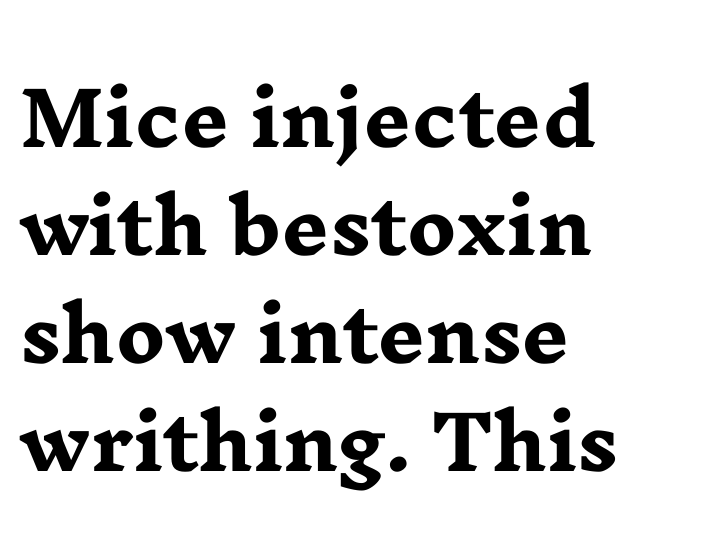
Rendered with straight, roman letterforms. Does extra space separate the letters? No, they use regular spacing. Heavy, bold letterforms. Character widths vary here, with narrow letters taking less room than wide ones. A clean baseline with only descenders dipping below it.
